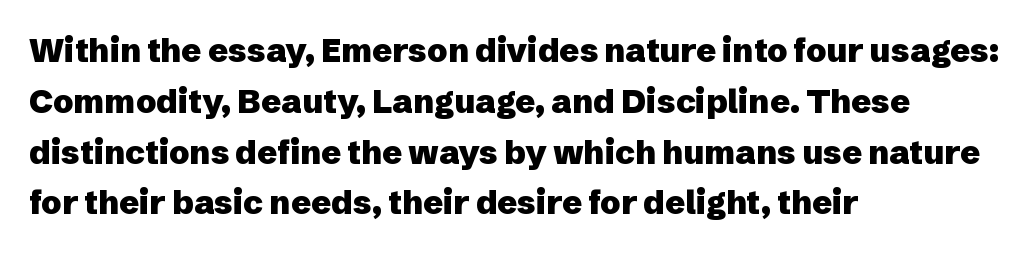
Q: Is the text bold? A: Yes.
Q: Is the text italic (slanted)? A: No, it is upright.
Q: Is the typeface a serif or a sans-serif typeface? A: Sans-serif.
Q: Is the text underlined? A: No.
Q: How is the paragraph aligned? A: Left-aligned.
Q: Is the spacing between letters normal or unusually wide? A: Normal.
Q: Is the spacing between lines tight, normal or loose? A: Normal.
Q: Width (condensed, normal, or wide)? A: Normal.
Q: Stroke contrast? A: Low.
Q: x-height? A: Medium.
Q: Monospaced? A: No.
